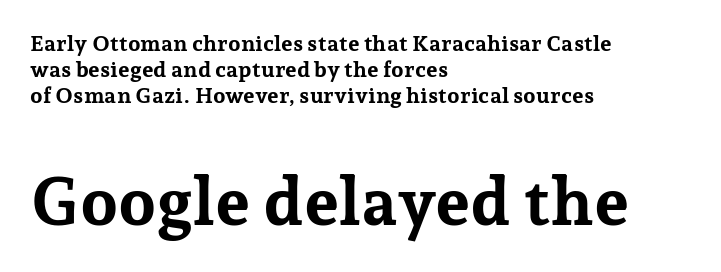
{"serif": "yes", "italic": "no", "bold": "yes", "weight": "bold", "width": "normal", "stroke_contrast": "low", "x_height": "medium", "monospaced": "no", "underline": "no", "align": "left", "line_spacing_ratio": 1.18, "letter_spacing": "normal", "letter_spacing_em": 0.0, "larger_block": "second", "size_ratio": 3.05, "glyph_px": 67}
